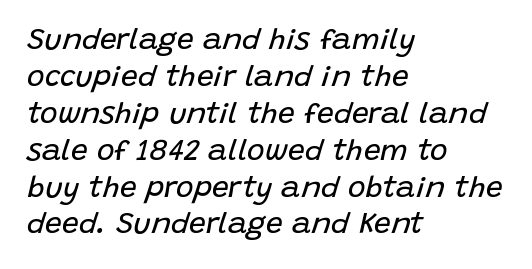
Letters rest on an invisible, unmarked baseline. Between one letter and the next there's only the usual sliver of space. The characters are drawn with everyday or finer stroke widths. The rendering applies a slant to the glyphs.
